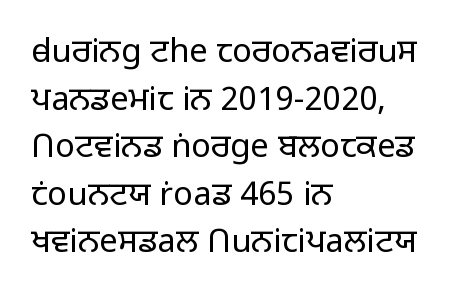
The image shows 33 px light sans-serif type, upright; set left-aligned, normal line spacing (1.44x), normal letter spacing, not underlined; low stroke contrast and a medium x-height.
